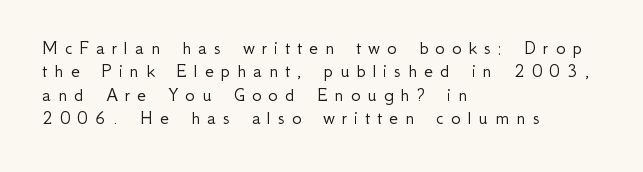
Q: Is the text bold? A: No.
Q: Is the text italic (slanted)? A: No, it is upright.
Q: Is the text underlined? A: No.
Q: How is the paragraph aligned? A: Left-aligned.
Q: Is the spacing between letters normal or unusually wide? A: Unusually wide.
